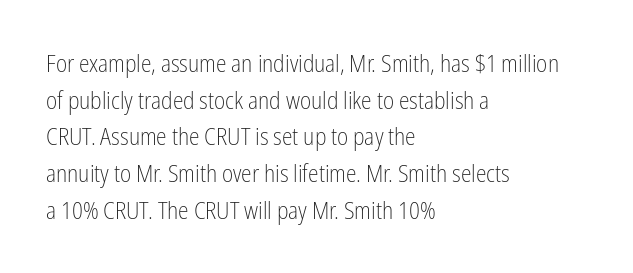
Q: Is the text bold? A: No.
Q: Is the text italic (slanted)? A: No, it is upright.
Q: Is the text underlined? A: No.
Q: How is the paragraph aligned? A: Left-aligned.
Q: Is the spacing between letters normal or unusually wide? A: Normal.
Q: Is the spacing between lines tight, normal or loose? A: Normal.
